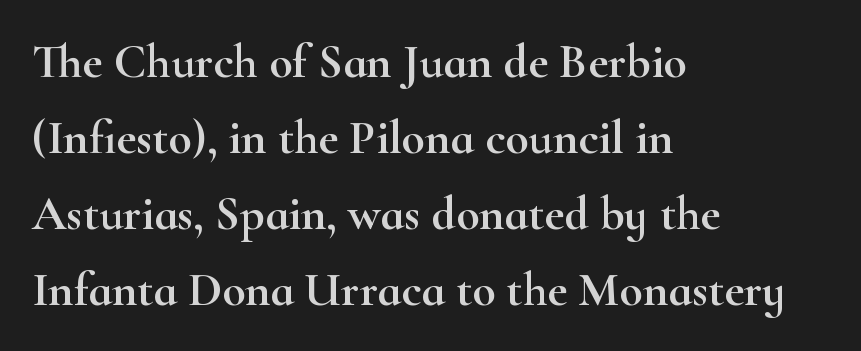
The type is set solid horizontally, with unmodified tracking. Honestly, the row spacing looks completely unremarkable. Quick note: not italic, upright. Looks like regular typesetting: each glyph gets only the width it needs.
